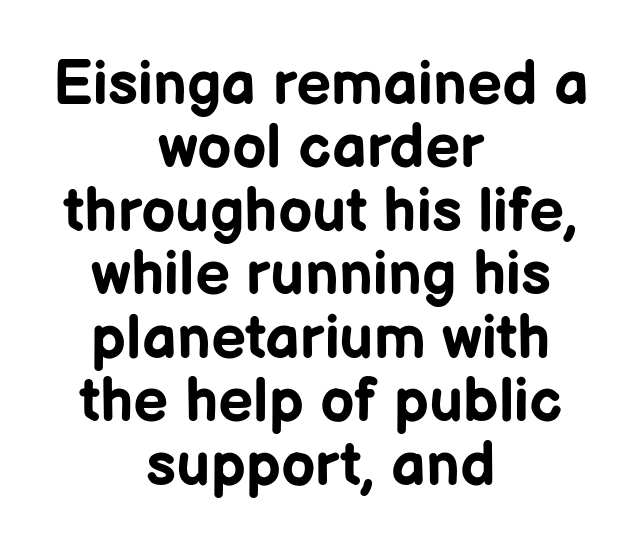
Stroke terminals: plain, sans-serif. Teacher's note: observe the equal gaps on both sides — that is centered alignment. The characters look thick and weighty, a clear bold. Students, note that the glyphs here touch the page at normal intervals.
